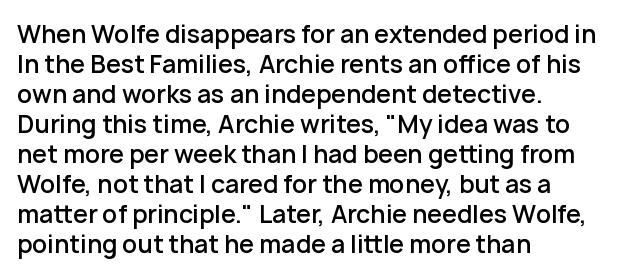
{"italic": "no", "bold": "semi", "underline": "no", "align": "left", "line_spacing": "normal", "line_spacing_ratio": 1.25, "letter_spacing": "normal", "letter_spacing_em": 0.0, "glyph_px": 24}
